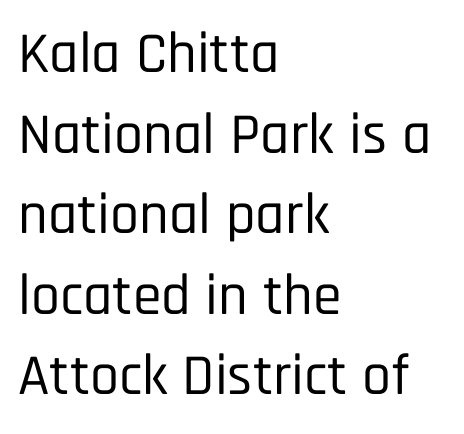
{"serif": "no", "italic": "no", "width": "condensed", "stroke_contrast": "low", "x_height": "large", "monospaced": "no", "underline": "no", "align": "left", "line_spacing": "normal", "line_spacing_ratio": 1.39, "letter_spacing": "normal", "letter_spacing_em": 0.0, "glyph_px": 58}
